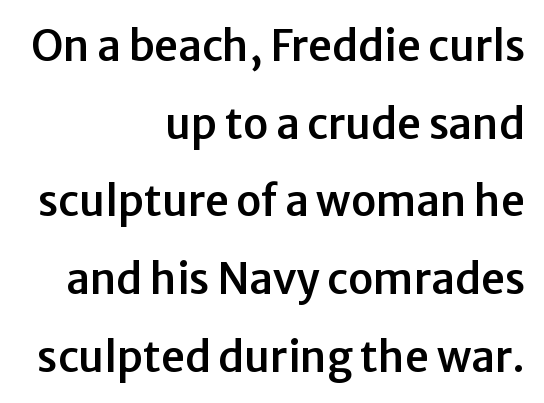
Q: Is the text italic (slanted)? A: No, it is upright.
Q: Is the typeface a serif or a sans-serif typeface? A: Sans-serif.
Q: Is the text underlined? A: No.
Q: How is the paragraph aligned? A: Right-aligned.
Q: Is the spacing between letters normal or unusually wide? A: Normal.
Q: Width (condensed, normal, or wide)? A: Normal.
Q: Stroke contrast? A: Low.
Q: x-height? A: Medium.
Q: Monospaced? A: No.
